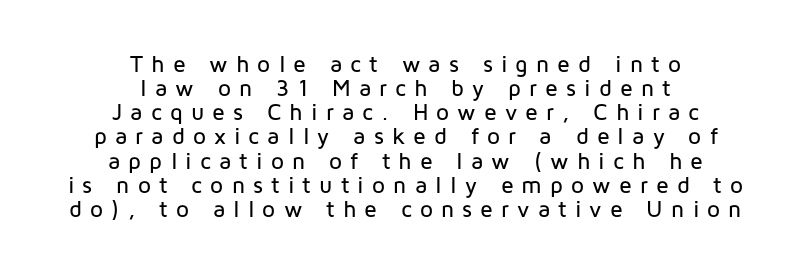
The image shows 23 px text type, upright; set centered, tight line spacing (1.05x), unusually wide letter spacing (+0.35 em), not underlined.
